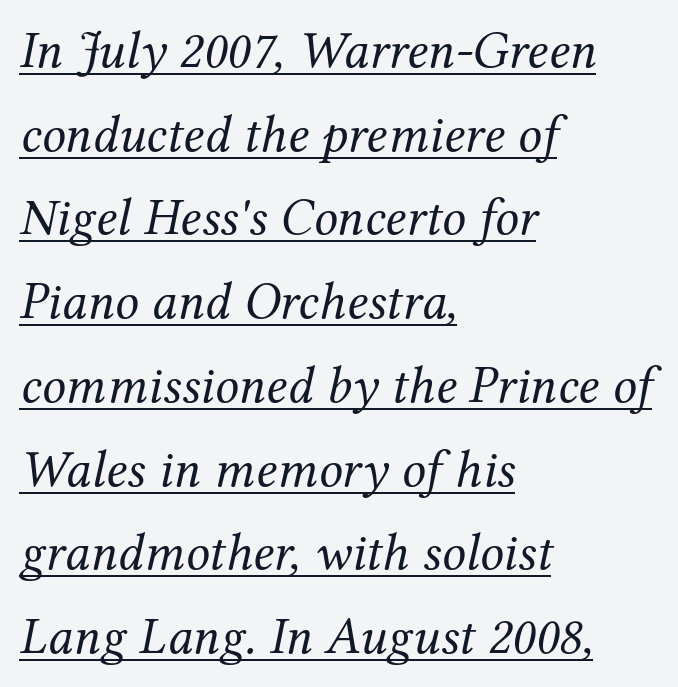
{"serif": "yes", "italic": "yes", "lean": "right", "slant_degrees": 12, "bold": "no", "weight": "regular", "width": "normal", "stroke_contrast": "medium", "x_height": "medium", "monospaced": "no", "underline": "yes", "align": "left", "line_spacing": "normal", "line_spacing_ratio": 1.58, "letter_spacing": "normal", "letter_spacing_em": 0.0, "glyph_px": 53}
